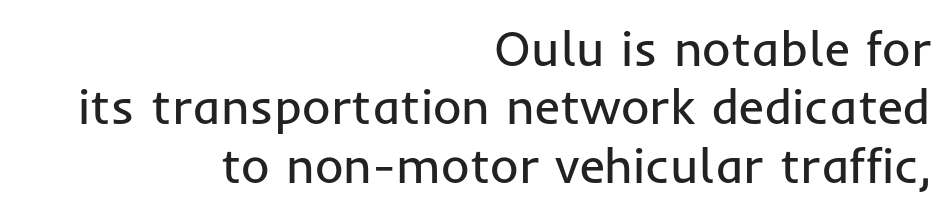
The gaps between neighbouring characters are ordinary and unremarkable. The specimen reads as upright at a glance. Proportional: the letters do not fall into vertical columns. A flush-right, rag-left setting is used for this passage.
